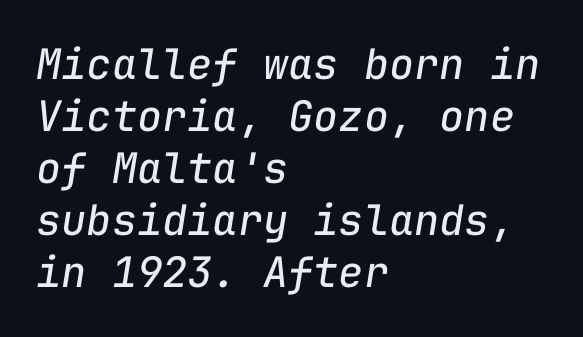
{"italic": "yes", "lean": "right", "slant_degrees": 9, "bold": "no", "weight": "regular", "width": "normal", "stroke_contrast": "low", "x_height": "medium", "monospaced": "yes", "underline": "no", "align": "left", "line_spacing_ratio": 1.24, "letter_spacing": "normal", "letter_spacing_em": 0.0, "glyph_px": 42}
